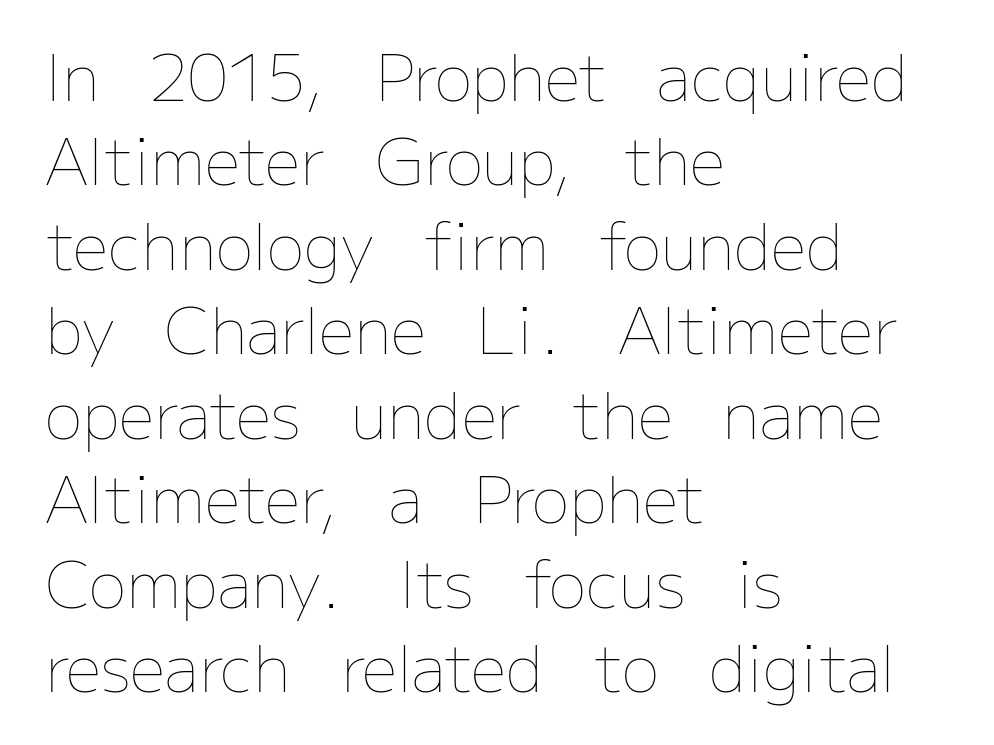
The image shows 63 px thin type, upright; set left-aligned, normal line spacing (1.34x), normal letter spacing, not underlined; low stroke contrast and a medium x-height.
